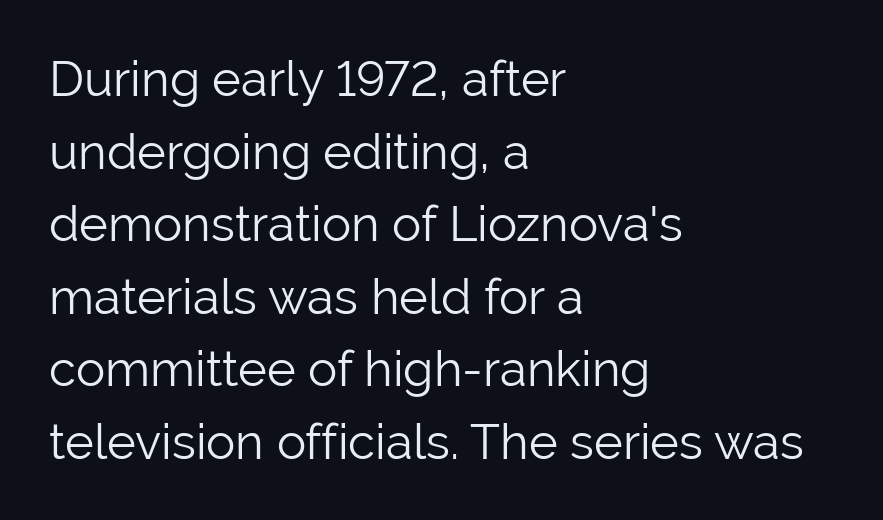
Baseline-to-baseline distance is the conventional proportion of letter height. Italic? Not at all — the glyphs are vertical. Unmarked baselines from the first word to the last. The tracking reads as untouched default to a designer's eye. Does the type have serifs? No, each stem ends abruptly. The face used here is proportionally spaced, like ordinary book or web type.
